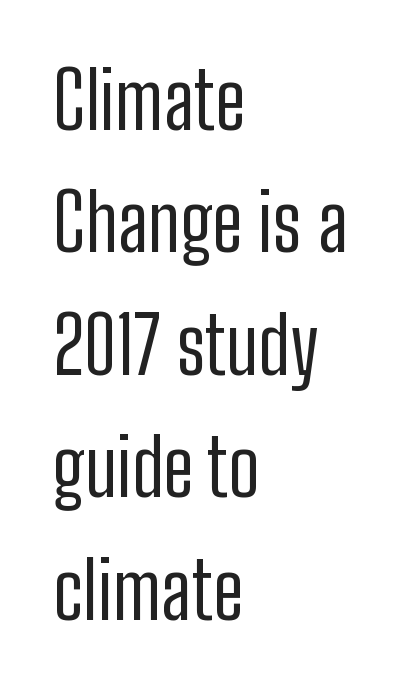
Q: Is the text bold? A: No.
Q: Is the text italic (slanted)? A: No, it is upright.
Q: Is the typeface a serif or a sans-serif typeface? A: Sans-serif.
Q: Is the text underlined? A: No.
Q: How is the paragraph aligned? A: Left-aligned.
Q: Is the spacing between letters normal or unusually wide? A: Normal.
Q: Is the spacing between lines tight, normal or loose? A: Normal.
Q: Width (condensed, normal, or wide)? A: Condensed.
Q: Stroke contrast? A: Low.
Q: x-height? A: Medium.
Q: Monospaced? A: No.
